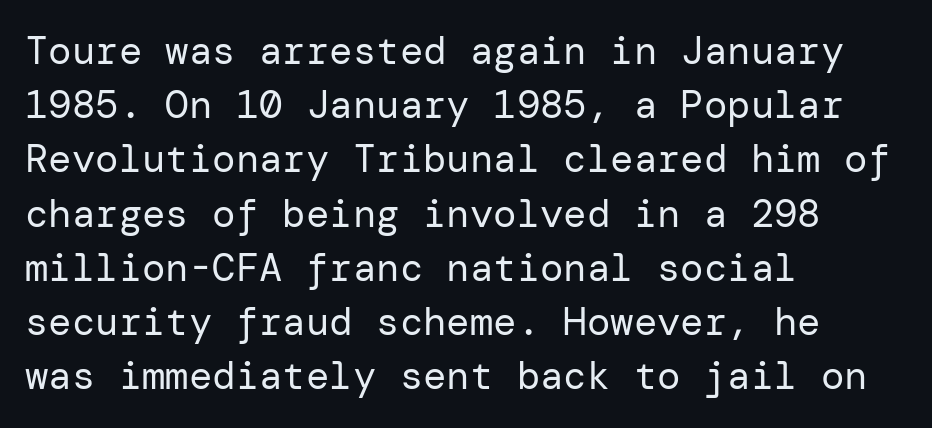
The image shows 39 px regular-weight sans-serif type, upright; set left-aligned, normal line spacing (1.39x), normal letter spacing, not underlined; low stroke contrast and a medium x-height.
